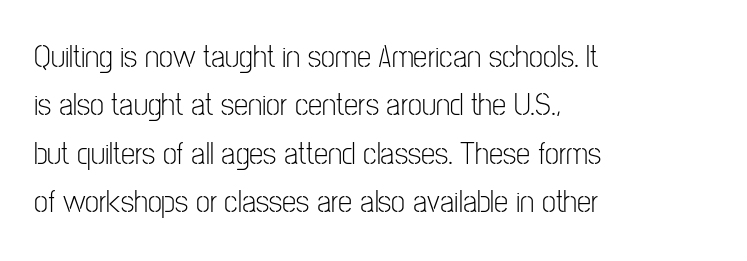
Q: Is the text bold? A: No.
Q: Is the text italic (slanted)? A: No, it is upright.
Q: Is the typeface a serif or a sans-serif typeface? A: Sans-serif.
Q: Is the text underlined? A: No.
Q: How is the paragraph aligned? A: Left-aligned.
Q: Is the spacing between letters normal or unusually wide? A: Normal.
Q: Is the spacing between lines tight, normal or loose? A: Normal.
Q: Width (condensed, normal, or wide)? A: Condensed.
Q: Stroke contrast? A: Low.
Q: x-height? A: Medium.
Q: Monospaced? A: No.
